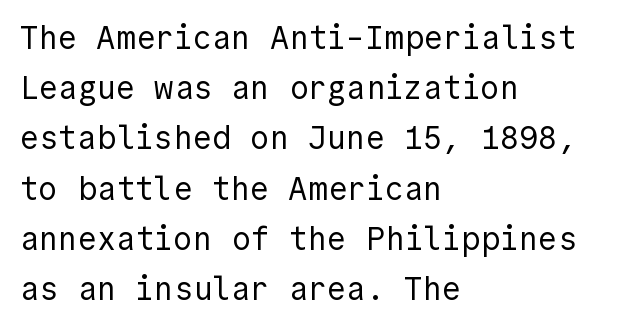
{"serif": "no", "italic": "no", "bold": "no", "weight": "regular", "width": "normal", "x_height": "medium", "underline": "no", "align": "left", "line_spacing": "normal", "line_spacing_ratio": 1.57, "letter_spacing": "normal", "letter_spacing_em": 0.0, "glyph_px": 32}
